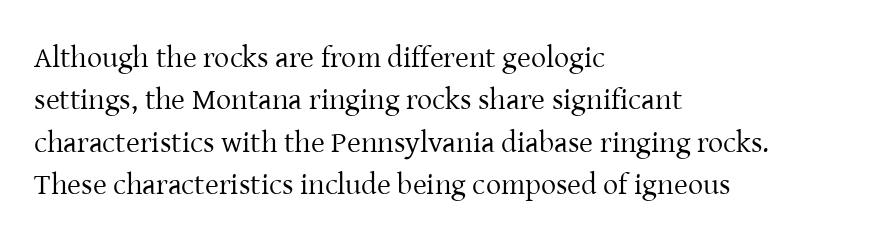
Counters stay open thanks to moderate or lighter strokes. Interline gaps are of average width in this sample. Glyph-to-glyph distance matches everyday printed text. Clear beneath every line of the passage. Is this a sans? No — the strokes have serifs.
